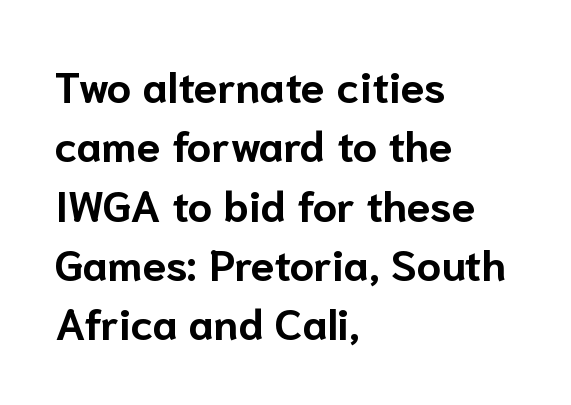
{"serif": "no", "italic": "no", "bold": "yes", "weight": "bold", "width": "normal", "stroke_contrast": "low", "x_height": "medium", "monospaced": "no", "underline": "no", "align": "left", "line_spacing": "normal", "line_spacing_ratio": 1.38, "letter_spacing": "normal", "letter_spacing_em": 0.0, "glyph_px": 43}
